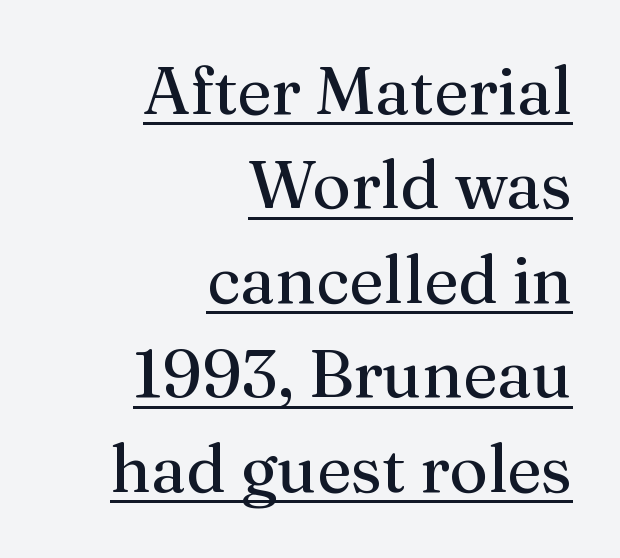
Q: Is the text bold? A: No.
Q: Is the text italic (slanted)? A: No, it is upright.
Q: Is the typeface a serif or a sans-serif typeface? A: Serif.
Q: Is the text underlined? A: Yes.
Q: How is the paragraph aligned? A: Right-aligned.
Q: Is the spacing between letters normal or unusually wide? A: Normal.
Q: Is the spacing between lines tight, normal or loose? A: Normal.
Q: Width (condensed, normal, or wide)? A: Normal.
Q: Stroke contrast? A: Medium.
Q: x-height? A: Medium.
Q: Monospaced? A: No.
